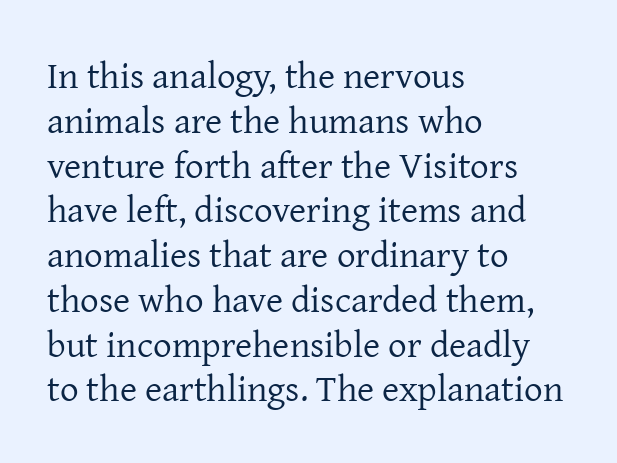
{"serif": "yes", "italic": "no", "bold": "no", "weight": "regular", "width": "normal", "stroke_contrast": "low", "x_height": "medium", "monospaced": "no", "underline": "no", "align": "left", "line_spacing_ratio": 1.21, "letter_spacing": "normal", "letter_spacing_em": 0.0, "glyph_px": 37}
